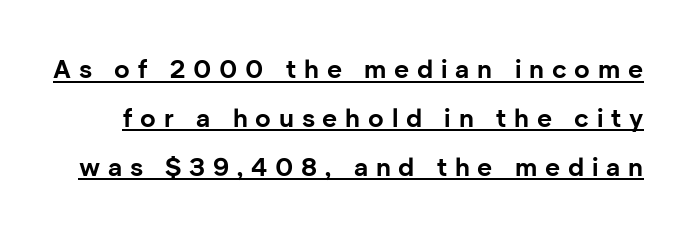
{"italic": "no", "bold": "yes", "underline": "yes", "line_spacing_ratio": 1.88, "letter_spacing": "wide", "letter_spacing_em": 0.3, "glyph_px": 26}
